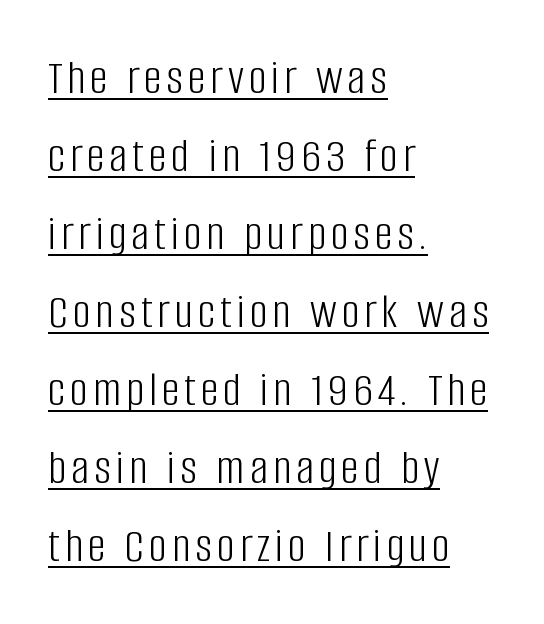
The image shows 50 px light, condensed sans-serif type, upright; set left-aligned, normal line spacing (1.56x), underlined; low stroke contrast and a large x-height.
